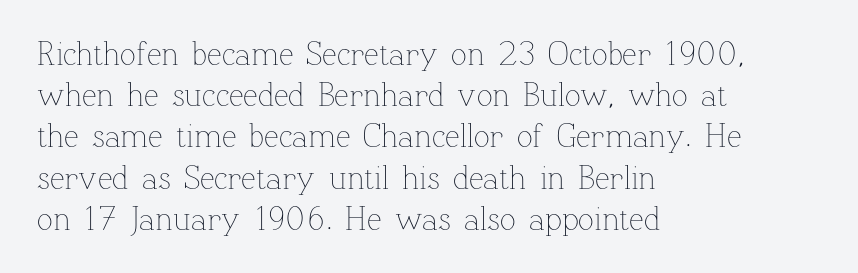
The passage shown has conventional tracking throughout. The string is rendered with underlining switched off. Each new line begins a customary step beneath the previous one. On a weight scale, this lands at 450 or below.
